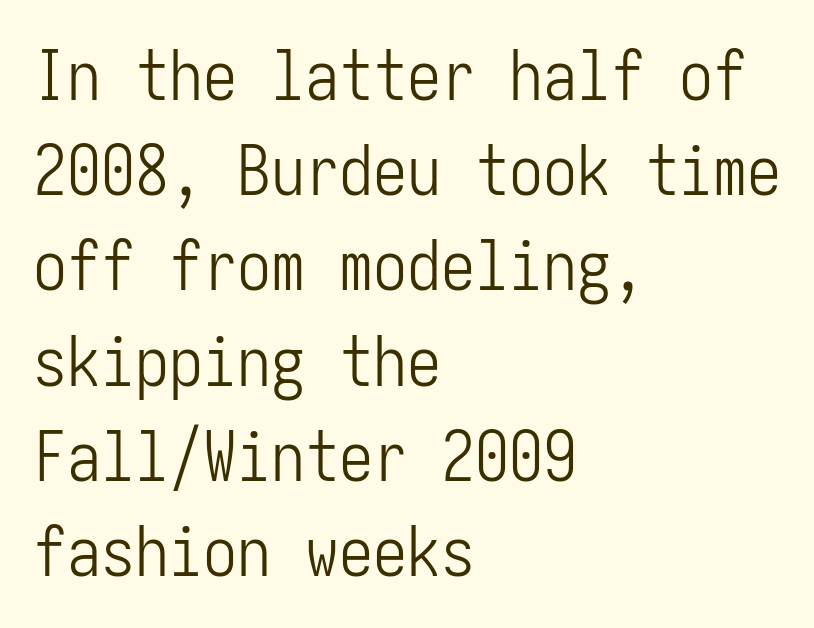
{"serif": "no", "italic": "no", "bold": "no", "weight": "light", "width": "condensed", "stroke_contrast": "low", "x_height": "medium", "underline": "no", "align": "left", "line_spacing": "normal", "line_spacing_ratio": 1.4, "letter_spacing": "normal", "letter_spacing_em": 0.0, "glyph_px": 68}
